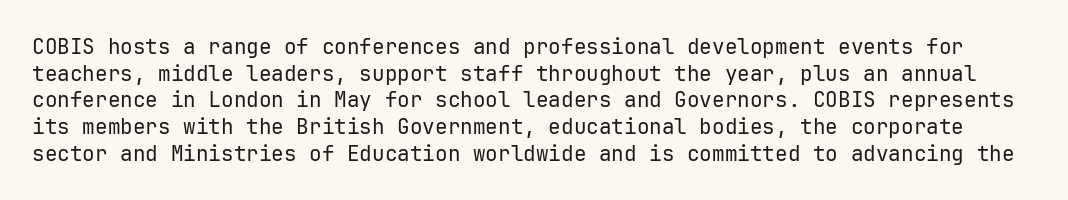
The image shows 21 px text type, upright; set normal line spacing (1.27x), normal letter spacing, not underlined.
